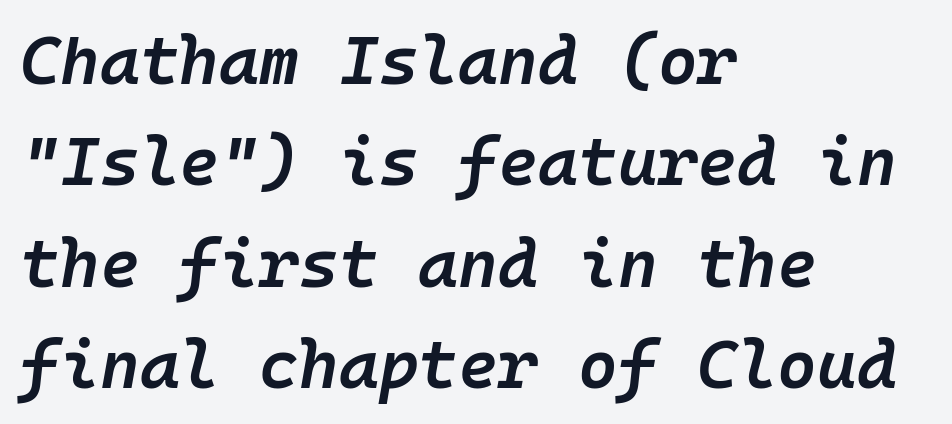
Q: Is the text bold? A: Semi-bold.
Q: Is the text italic (slanted)? A: Yes, it leans right by about 10 degrees.
Q: Is the text underlined? A: No.
Q: How is the paragraph aligned? A: Left-aligned.
Q: Is the spacing between letters normal or unusually wide? A: Normal.
Q: Is the spacing between lines tight, normal or loose? A: Normal.
Q: Width (condensed, normal, or wide)? A: Normal.
Q: Stroke contrast? A: Low.
Q: x-height? A: Medium.
Q: Monospaced? A: Yes.
